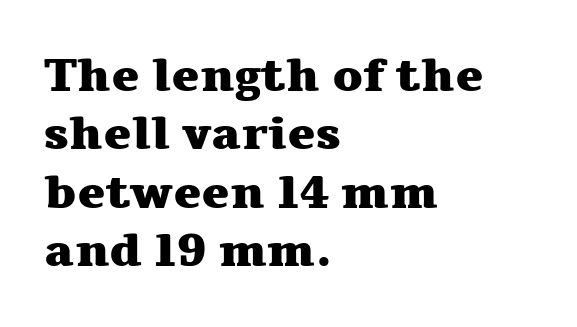
Inter-character spacing is left at the font's built-in metrics. Designer's note — italics off, roman on. Casual observation: everything's shoved over to the left. The typeface chosen for these lines features serifs. You could not count columns in this text — the font is proportionally spaced. Each glyph is drawn with heavy, bold strokes.
